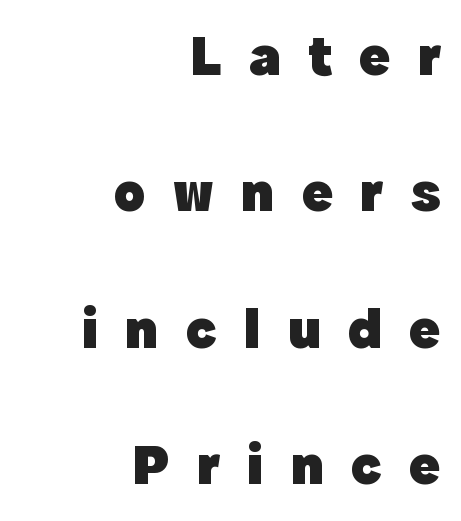
Q: Is the text bold? A: Yes.
Q: Is the text italic (slanted)? A: No, it is upright.
Q: Is the typeface a serif or a sans-serif typeface? A: Sans-serif.
Q: Is the text underlined? A: No.
Q: How is the paragraph aligned? A: Right-aligned.
Q: Is the spacing between letters normal or unusually wide? A: Unusually wide.
Q: Is the spacing between lines tight, normal or loose? A: Loose.
Q: Width (condensed, normal, or wide)? A: Normal.
Q: x-height? A: Medium.
Q: Monospaced? A: No.
